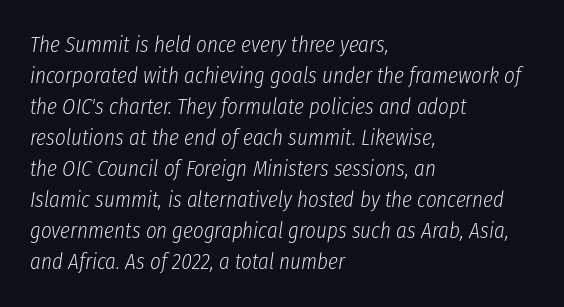
{"italic": "yes", "lean": "right", "slant_degrees": 8, "bold": "no", "underline": "no", "align": "left", "line_spacing": "normal", "line_spacing_ratio": 1.35, "letter_spacing": "normal", "letter_spacing_em": 0.0, "glyph_px": 23}
